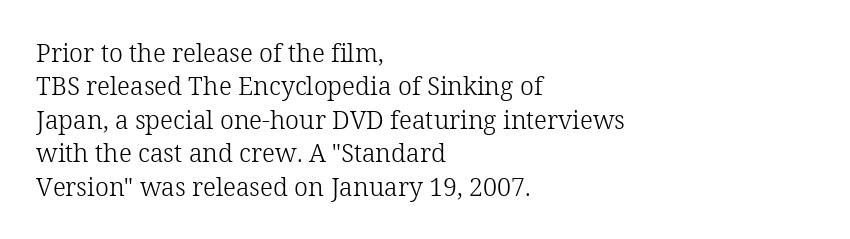
Q: Is the text bold? A: No.
Q: Is the text italic (slanted)? A: No, it is upright.
Q: Is the text underlined? A: No.
Q: How is the paragraph aligned? A: Left-aligned.
Q: Is the spacing between letters normal or unusually wide? A: Normal.
Q: Is the spacing between lines tight, normal or loose? A: Normal.
